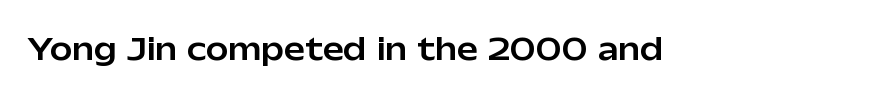
Q: Is the text italic (slanted)? A: No, it is upright.
Q: Is the typeface a serif or a sans-serif typeface? A: Sans-serif.
Q: Is the text underlined? A: No.
Q: Is the spacing between letters normal or unusually wide? A: Normal.
Q: Width (condensed, normal, or wide)? A: Normal.
Q: Stroke contrast? A: Low.
Q: x-height? A: Medium.
Q: Monospaced? A: No.
